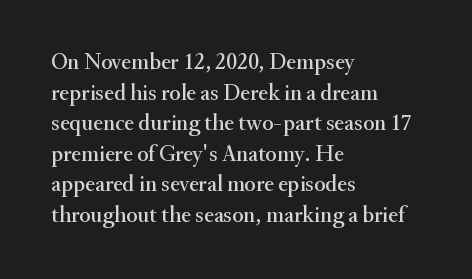
The image shows 23 px text type, upright; set left-aligned, normal line spacing (1.33x), normal letter spacing, not underlined.
